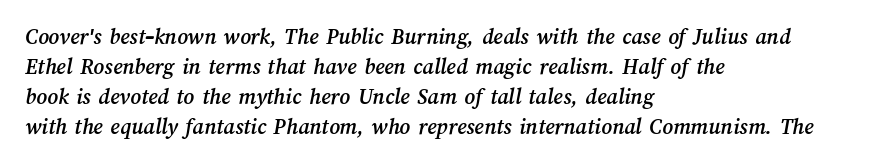
The image shows 23 px text type; set left-aligned, normal line spacing (1.3x), normal letter spacing, not underlined.
